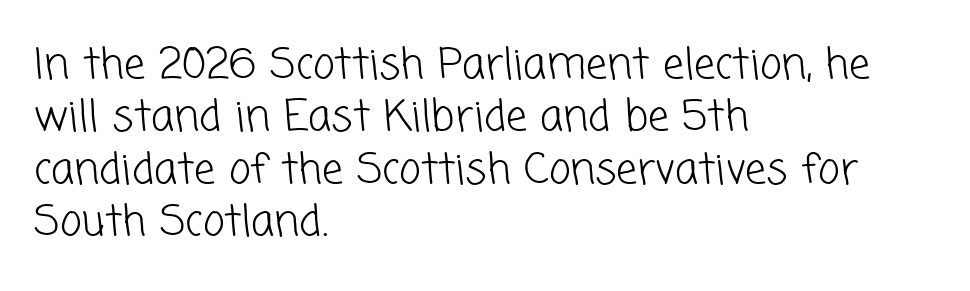
Is the type heavy? It reads as light-to-regular instead. Horizontal alignment here is leftward, the default for most running prose. Serif or sans? Sans — the stroke terminals are bare. The designer left line spacing at the default. Proportional: the letters do not fall into vertical columns. Any mark beneath the type? The region is blank.
